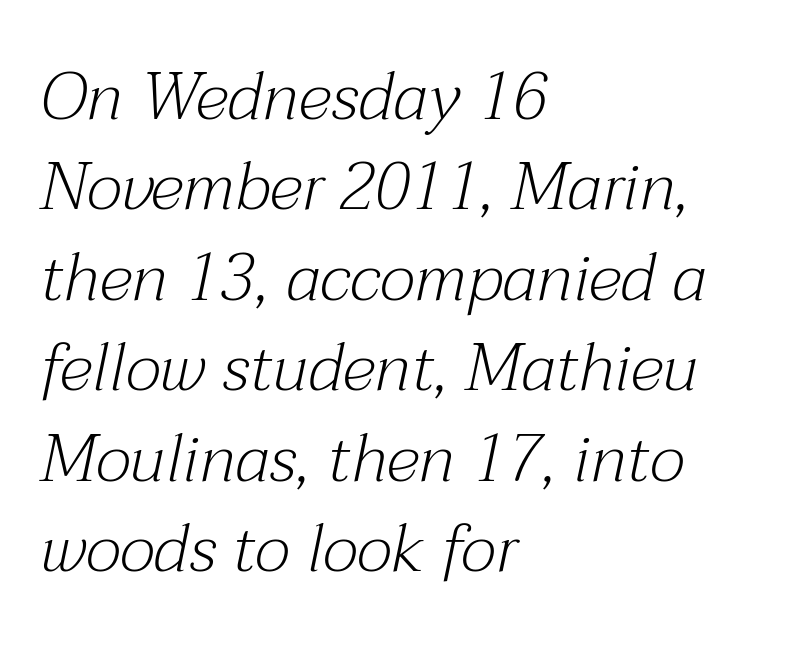
{"serif": "yes", "italic": "yes", "lean": "right", "slant_degrees": 12, "bold": "no", "weight": "light", "width": "normal", "stroke_contrast": "medium", "x_height": "medium", "monospaced": "no", "underline": "no", "align": "left", "line_spacing": "normal", "line_spacing_ratio": 1.35, "letter_spacing": "normal", "letter_spacing_em": 0.0, "glyph_px": 67}
